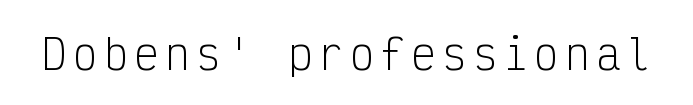
Q: Is the text bold? A: No.
Q: Is the text italic (slanted)? A: No, it is upright.
Q: Is the typeface a serif or a sans-serif typeface? A: Sans-serif.
Q: Is the text underlined? A: No.
Q: Width (condensed, normal, or wide)? A: Condensed.
Q: Stroke contrast? A: Low.
Q: x-height? A: Medium.
Q: Monospaced? A: Yes.
